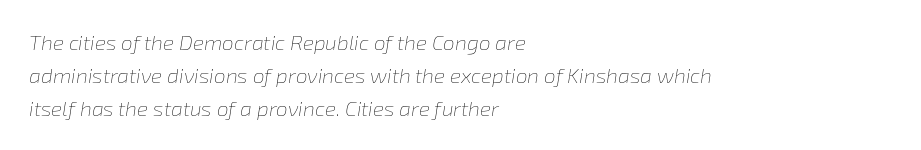
{"italic": "yes", "lean": "right", "slant_degrees": 8, "bold": "no", "underline": "no", "align": "left", "line_spacing": "normal", "line_spacing_ratio": 1.56, "letter_spacing": "normal", "letter_spacing_em": 0.0, "glyph_px": 21}
